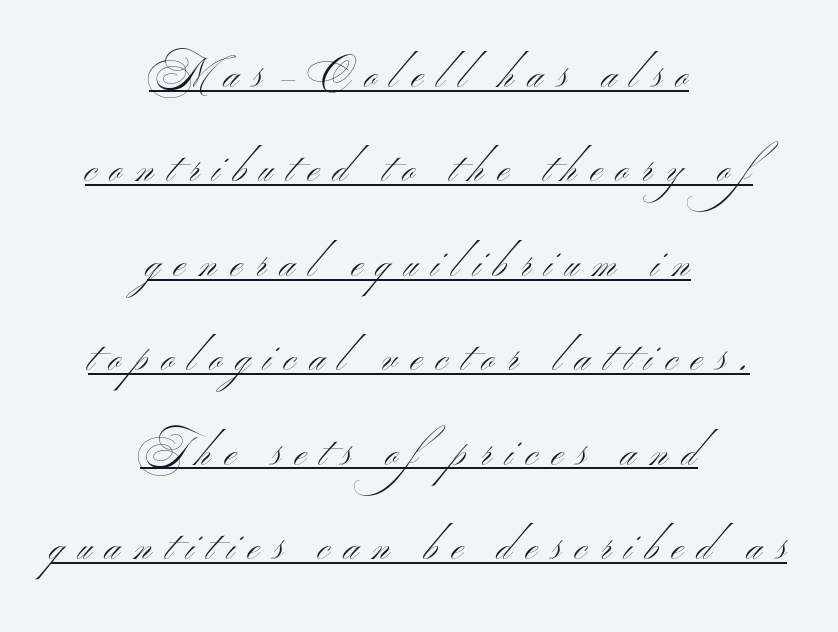
Q: Is the text bold? A: No.
Q: Is the text italic (slanted)? A: Yes.
Q: Is the typeface a serif or a sans-serif typeface? A: Sans-serif.
Q: Is the text underlined? A: Yes.
Q: How is the paragraph aligned? A: Centered.
Q: Is the spacing between letters normal or unusually wide? A: Unusually wide.
Q: Is the spacing between lines tight, normal or loose? A: Loose.
Q: Width (condensed, normal, or wide)? A: Wide.
Q: Stroke contrast? A: Medium.
Q: x-height? A: Small.
Q: Monospaced? A: No.
